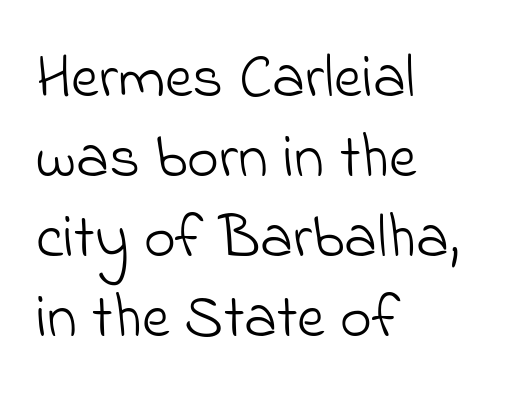
Q: Is the text bold? A: No.
Q: Is the typeface a serif or a sans-serif typeface? A: Sans-serif.
Q: Is the text underlined? A: No.
Q: How is the paragraph aligned? A: Left-aligned.
Q: Is the spacing between letters normal or unusually wide? A: Normal.
Q: Is the spacing between lines tight, normal or loose? A: Normal.
Q: Width (condensed, normal, or wide)? A: Normal.
Q: Stroke contrast? A: Low.
Q: x-height? A: Small.
Q: Monospaced? A: No.
